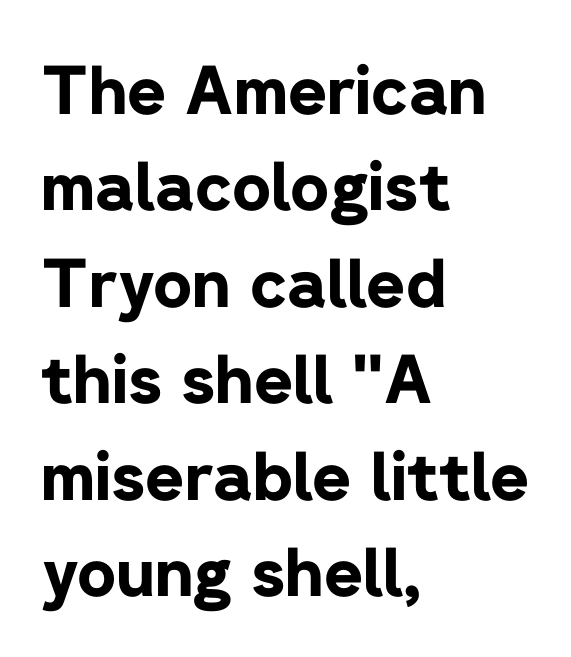
The image shows 67 px bold sans-serif type, upright; set left-aligned, normal line spacing (1.44x), normal letter spacing, not underlined; low stroke contrast and a medium x-height.
